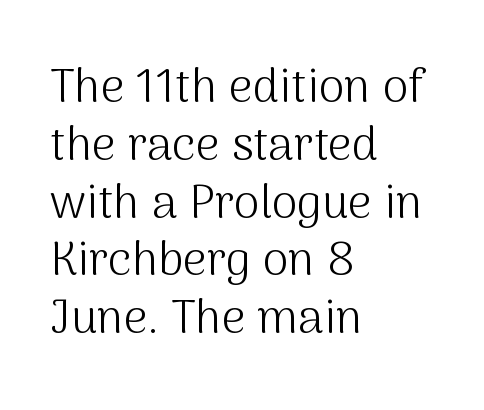
{"serif": "no", "italic": "no", "bold": "no", "weight": "light", "width": "normal", "stroke_contrast": "medium", "x_height": "medium", "monospaced": "no", "underline": "no", "align": "left", "line_spacing_ratio": 1.23, "letter_spacing": "normal", "letter_spacing_em": 0.0, "glyph_px": 47}
